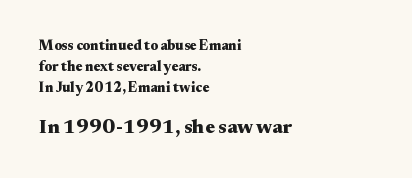
{"italic": "no", "bold": "yes", "underline": "no", "align": "left", "line_spacing": "normal", "line_spacing_ratio": 1.5, "letter_spacing": "normal", "letter_spacing_em": 0.0, "larger_block": "second", "size_ratio": 1.43, "glyph_px": 20}
